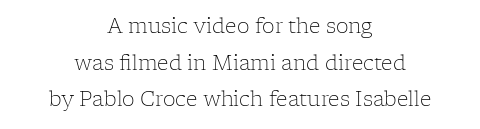
{"italic": "no", "bold": "no", "underline": "no", "align": "center", "line_spacing_ratio": 1.83, "letter_spacing": "normal", "letter_spacing_em": 0.0, "glyph_px": 20}
